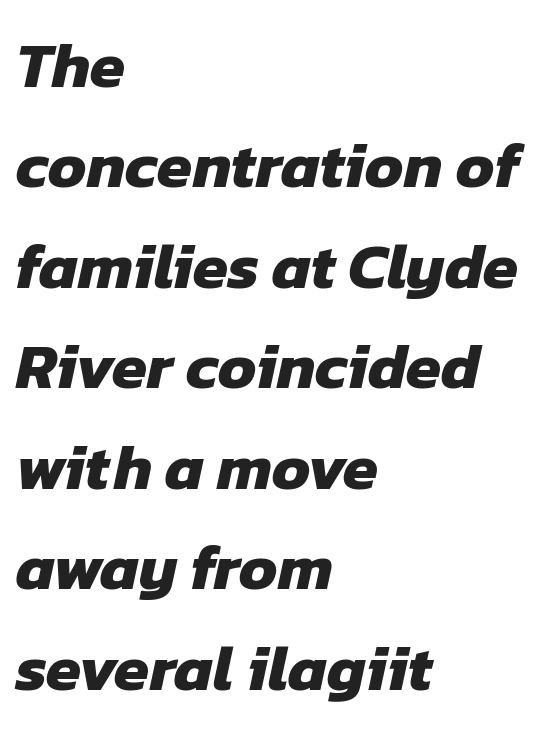
Q: Is the text bold? A: Yes.
Q: Is the typeface a serif or a sans-serif typeface? A: Sans-serif.
Q: Is the text underlined? A: No.
Q: How is the paragraph aligned? A: Left-aligned.
Q: Is the spacing between letters normal or unusually wide? A: Normal.
Q: Is the spacing between lines tight, normal or loose? A: Normal.
Q: Width (condensed, normal, or wide)? A: Normal.
Q: Stroke contrast? A: Low.
Q: x-height? A: Medium.
Q: Monospaced? A: No.
